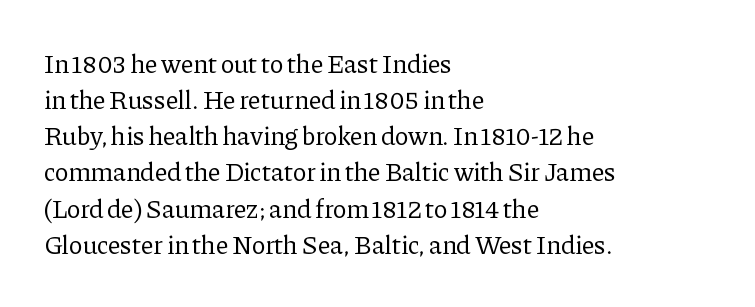
The image shows 26 px text type, upright; set left-aligned, normal line spacing (1.39x), normal letter spacing, not underlined.
